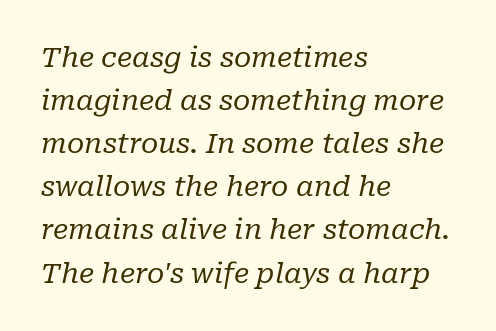
{"serif": "yes", "italic": "yes", "lean": "right", "slant_degrees": 10, "bold": "no", "weight": "regular", "width": "normal", "stroke_contrast": "low", "x_height": "medium", "monospaced": "no", "underline": "no", "align": "left", "line_spacing": "normal", "line_spacing_ratio": 1.54, "letter_spacing": "normal", "letter_spacing_em": 0.0, "glyph_px": 28}
